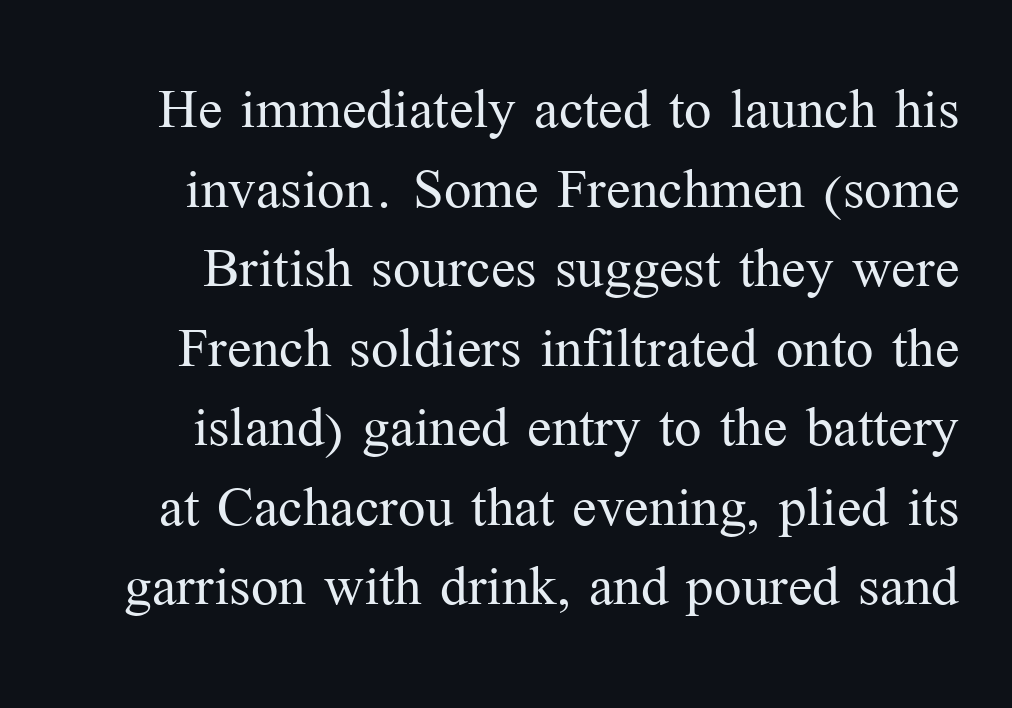
{"serif": "yes", "italic": "no", "bold": "no", "weight": "light", "width": "normal", "stroke_contrast": "medium", "x_height": "medium", "monospaced": "no", "underline": "no", "align": "right", "line_spacing": "tight", "line_spacing_ratio": 1.09, "letter_spacing": "normal", "letter_spacing_em": 0.0, "glyph_px": 73}
